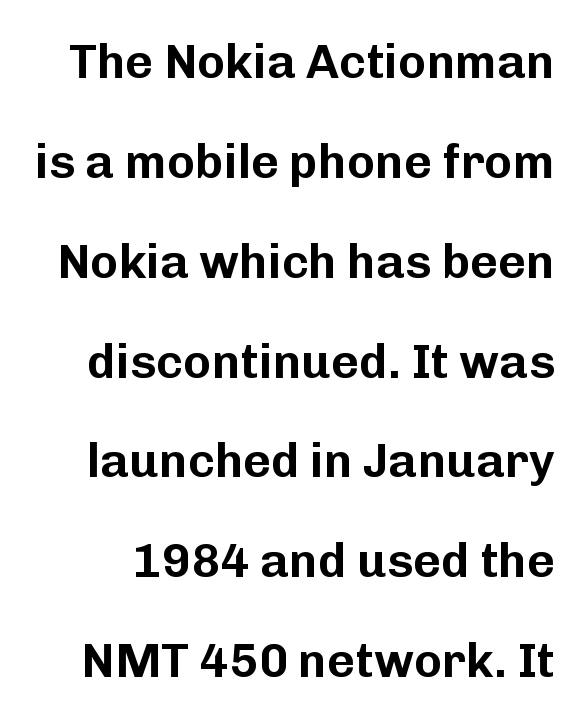
The specimen omits any rule beneath the text block's lines. The face used here is proportionally spaced, like ordinary book or web type. This sample trades compactness for vertical openness between lines. Each word holds together tightly as a unit, with standard inter-letter gaps. Regarding serifs, this sample does without them.
